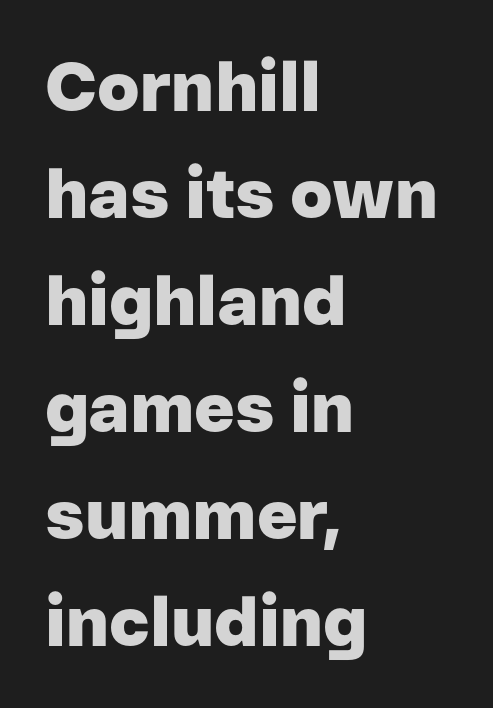
The image shows 69 px heavy sans-serif type, upright; set left-aligned, normal line spacing (1.55x), normal letter spacing, not underlined; low stroke contrast and a medium x-height.
